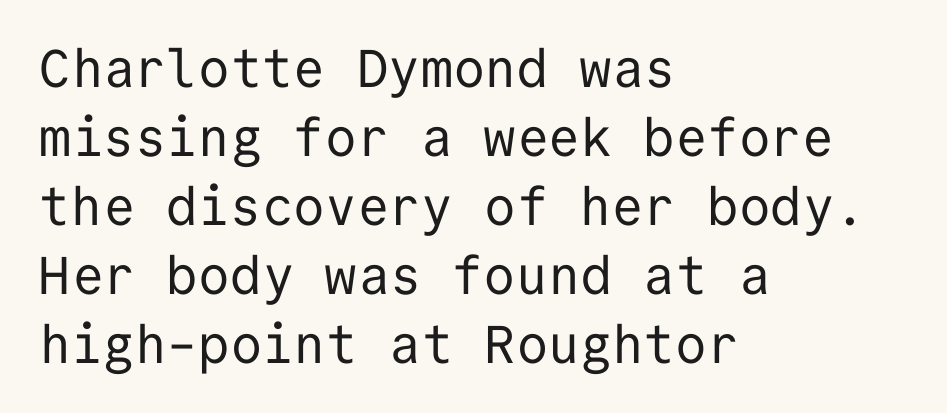
{"serif": "no", "italic": "no", "bold": "no", "weight": "regular", "width": "normal", "stroke_contrast": "low", "x_height": "medium", "monospaced": "yes", "underline": "no", "align": "left", "line_spacing": "normal", "line_spacing_ratio": 1.3, "letter_spacing": "normal", "letter_spacing_em": 0.0, "glyph_px": 53}
